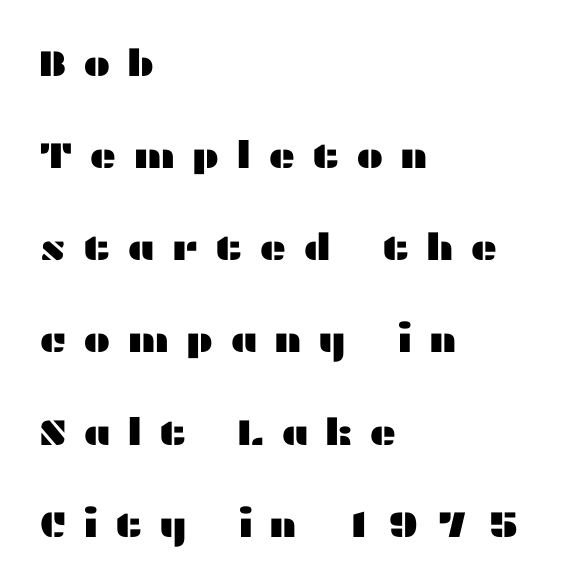
{"serif": "no", "italic": "no", "width": "wide", "stroke_contrast": "medium", "x_height": "medium", "monospaced": "no", "underline": "no", "align": "left", "line_spacing": "loose", "line_spacing_ratio": 2.49, "letter_spacing": "wide", "letter_spacing_em": 0.44, "glyph_px": 37}
